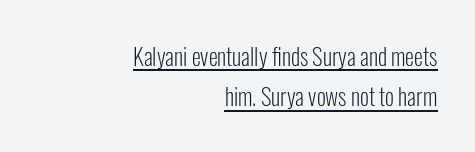
The image shows 23 px text type, upright; set right-aligned, line spacing 1.76x, normal letter spacing, underlined.
